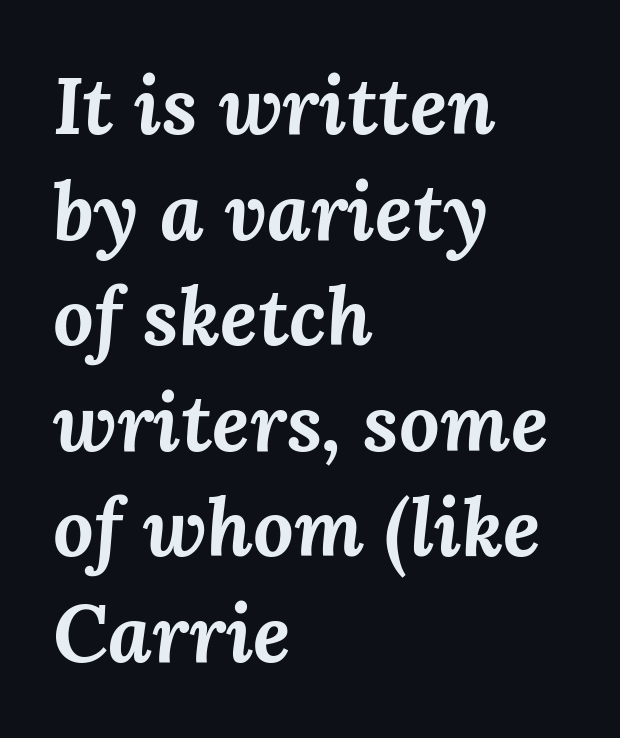
{"italic": "yes", "lean": "right", "slant_degrees": 3, "bold": "yes", "weight": "bold", "width": "normal", "stroke_contrast": "medium", "x_height": "medium", "monospaced": "no", "underline": "no", "align": "left", "line_spacing": "normal", "line_spacing_ratio": 1.32, "letter_spacing": "normal", "letter_spacing_em": 0.0, "glyph_px": 80}
